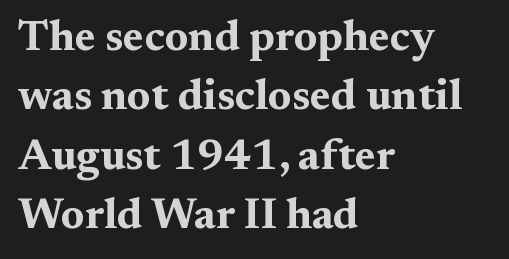
{"serif": "yes", "italic": "no", "bold": "yes", "weight": "bold", "width": "wide", "stroke_contrast": "medium", "x_height": "medium", "monospaced": "no", "underline": "no", "align": "left", "line_spacing": "normal", "line_spacing_ratio": 1.38, "letter_spacing": "normal", "letter_spacing_em": 0.0, "glyph_px": 43}
